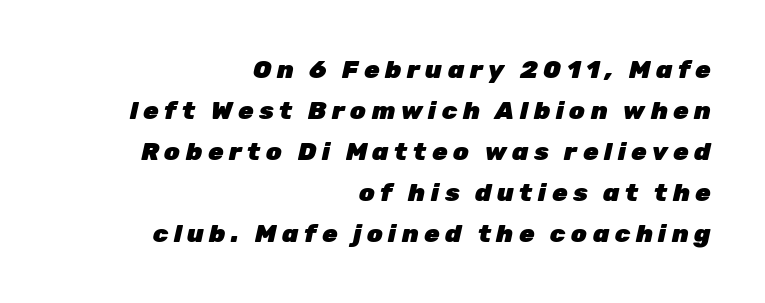
Q: Is the text bold? A: Yes.
Q: Is the text italic (slanted)? A: Yes, it leans right by about 12 degrees.
Q: Is the text underlined? A: No.
Q: How is the paragraph aligned? A: Right-aligned.
Q: Is the spacing between letters normal or unusually wide? A: Unusually wide.
Q: Is the spacing between lines tight, normal or loose? A: Normal.
